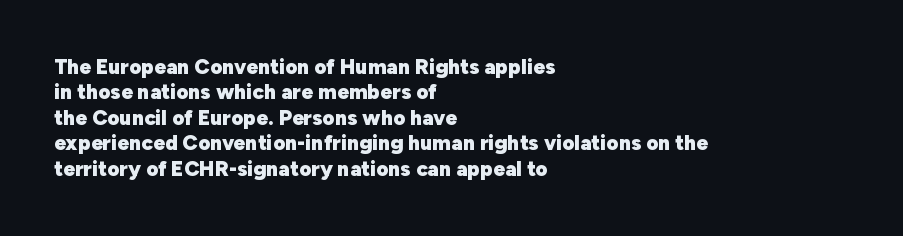
Q: Is the text bold? A: Yes.
Q: Is the text italic (slanted)? A: No, it is upright.
Q: Is the text underlined? A: No.
Q: How is the paragraph aligned? A: Left-aligned.
Q: Is the spacing between letters normal or unusually wide? A: Normal.
